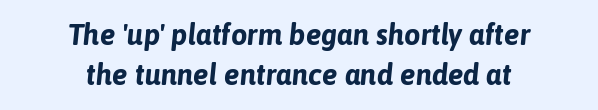
{"italic": "yes", "lean": "right", "slant_degrees": 6, "bold": "yes", "weight": "bold", "width": "normal", "stroke_contrast": "low", "x_height": "medium", "monospaced": "no", "underline": "no", "align": "center", "line_spacing": "normal", "line_spacing_ratio": 1.39, "letter_spacing": "normal", "letter_spacing_em": 0.0, "glyph_px": 29}
